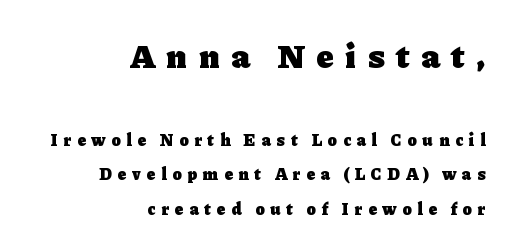
Q: Is the text bold? A: Yes.
Q: Is the text italic (slanted)? A: No, it is upright.
Q: Is the typeface a serif or a sans-serif typeface? A: Serif.
Q: Is the text underlined? A: No.
Q: How is the paragraph aligned? A: Right-aligned.
Q: Is the spacing between letters normal or unusually wide? A: Unusually wide.
Q: Is the spacing between lines tight, normal or loose? A: Loose.
Q: Which block of text is set in a larger size, the first (top) or the second (bottom)? A: The first (top) one.
Q: Width (condensed, normal, or wide)? A: Normal.
Q: Stroke contrast? A: Low.
Q: x-height? A: Medium.
Q: Monospaced? A: No.
